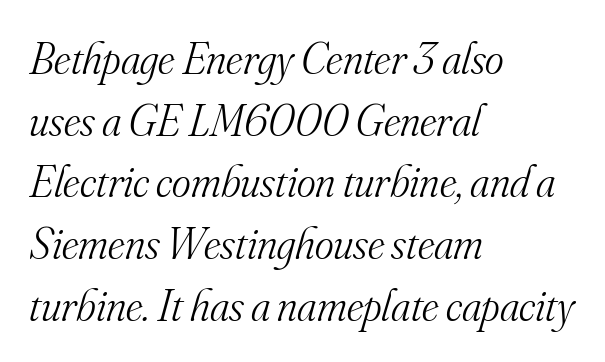
Q: Is the text bold? A: No.
Q: Is the text italic (slanted)? A: Yes, it leans right by about 16 degrees.
Q: Is the typeface a serif or a sans-serif typeface? A: Serif.
Q: Is the text underlined? A: No.
Q: How is the paragraph aligned? A: Left-aligned.
Q: Is the spacing between letters normal or unusually wide? A: Normal.
Q: Is the spacing between lines tight, normal or loose? A: Normal.
Q: Width (condensed, normal, or wide)? A: Normal.
Q: Stroke contrast? A: Medium.
Q: x-height? A: Small.
Q: Monospaced? A: No.
